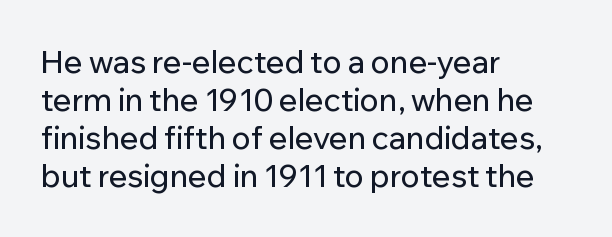
Typographically, this falls in the sans-serif category. Descenders are the only things crossing below the line. No extra tracking has been applied to these lines. These lines are rendered in a variable-pitch font.
